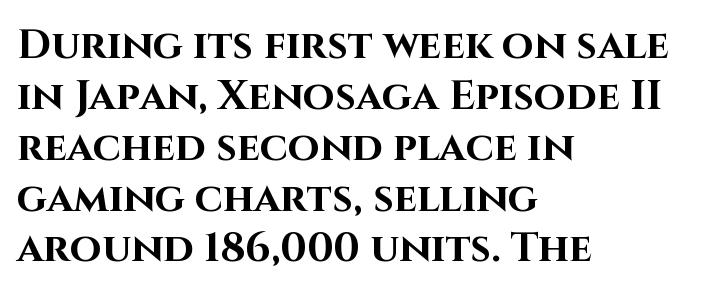
The image shows 41 px bold sans-serif type, upright; set left-aligned, line spacing 1.24x, normal letter spacing, not underlined; high stroke contrast and a large x-height.
